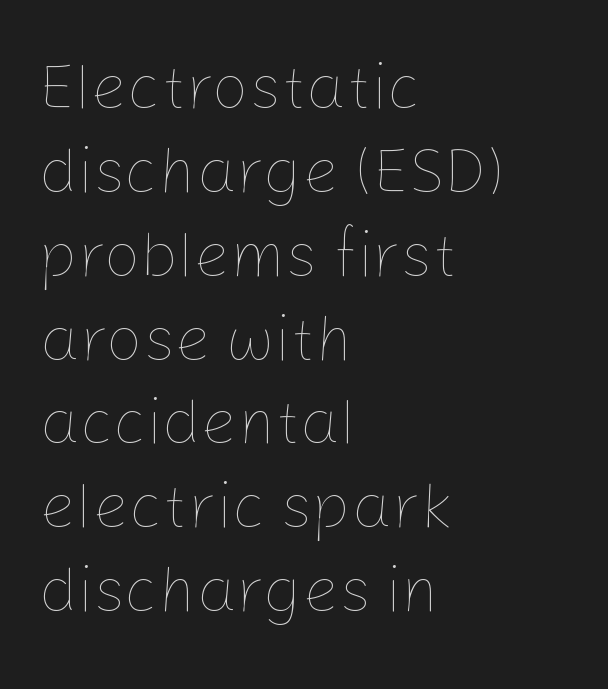
Q: Is the text bold? A: No.
Q: Is the text italic (slanted)? A: No, it is upright.
Q: Is the text underlined? A: No.
Q: How is the paragraph aligned? A: Left-aligned.
Q: Is the spacing between letters normal or unusually wide? A: Normal.
Q: Is the spacing between lines tight, normal or loose? A: Normal.
Q: Width (condensed, normal, or wide)? A: Normal.
Q: Stroke contrast? A: Low.
Q: x-height? A: Medium.
Q: Monospaced? A: No.
